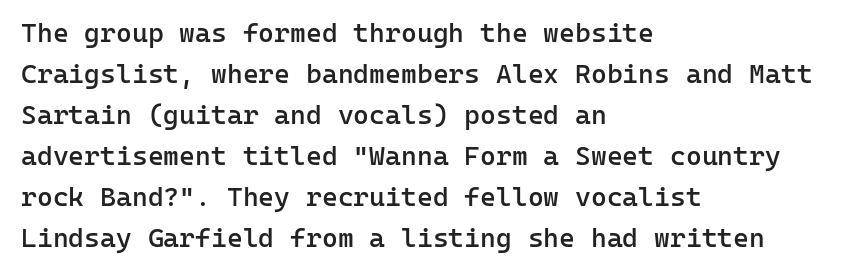
Does extra space separate the letters? No, they use regular spacing. Line spacing here is normal. Visually the block forms a straight wall on the left and a jagged coastline on the right. Unlike italic type, these characters show no tilt at all. The face used here is a semibold: visibly heavier than regular, lighter than bold. The foot of each line stays bare and open.
